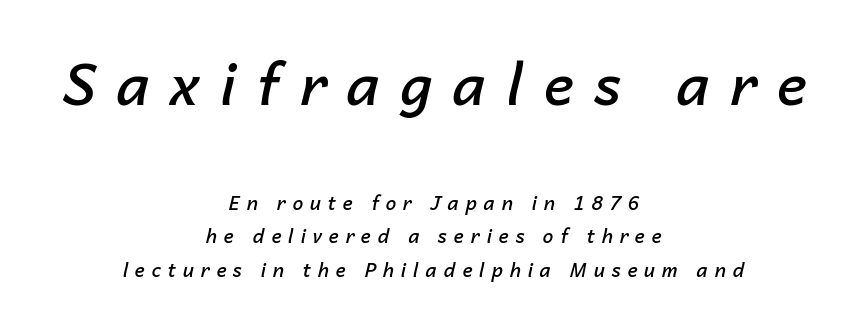
Reading top to bottom, the characters get smaller at the block break. Every row of glyphs is offset so its center matches the block's center. The type is letterspaced generously, with wide tracking. This sample uses an oblique cut, with every glyph tilted off the vertical. A bit beefed up — I'd call it semibold rather than bold. Clear beneath every line of the passage.
